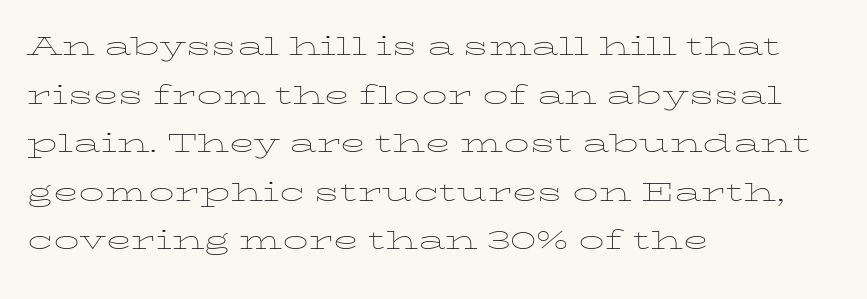
The cut favours lightness, reaching ordinary text weight at its darkest. You could not count columns in this text — the font is proportionally spaced. Look at the tracking — it's just the regular setting, nothing added. What's the leading like? Ordinary, nothing unusual.
